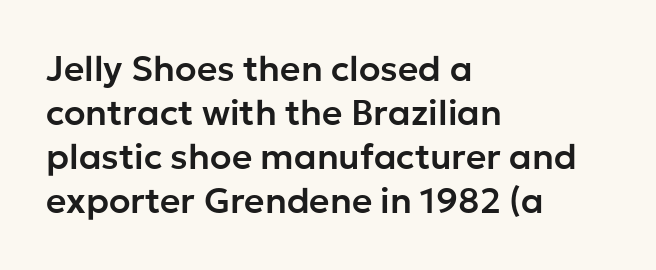
A sans-serif font was chosen for this passage. Unlike italic type, these characters show no tilt at all. Glance below the letters and you will spot only blank space. Compared with typical body copy, the letter spacing here is the same. The lines sit at an ordinary, default distance from one another. Do the characters align in a grid? No, the font is proportional.
